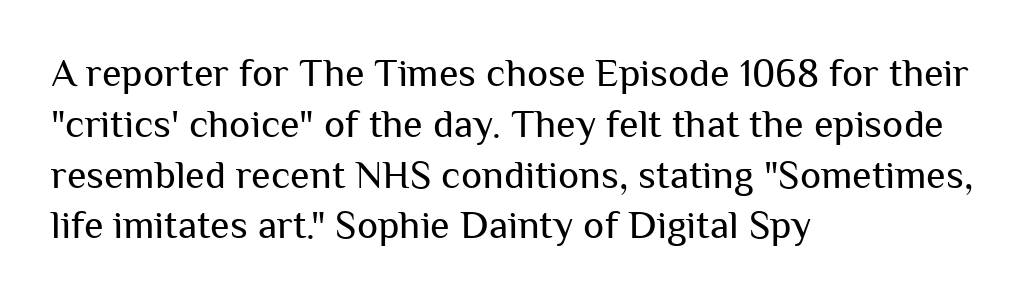
Normally led — the rows are evenly, conventionally spaced. This sample is left-justified, so line endings fall wherever the words run out. Is the letter spacing exaggerated? No — it looks like the ordinary default. Italic: no, the glyphs are upright roman.
